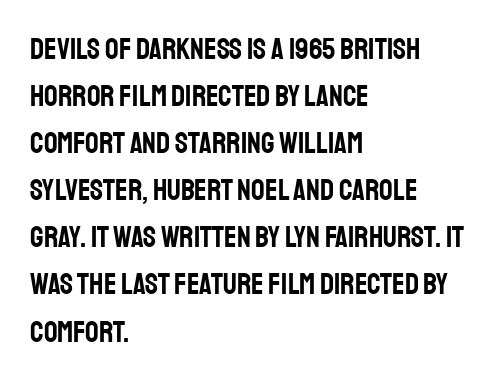
Q: Is the text italic (slanted)? A: No, it is upright.
Q: Is the typeface a serif or a sans-serif typeface? A: Sans-serif.
Q: Is the text underlined? A: No.
Q: How is the paragraph aligned? A: Left-aligned.
Q: Is the spacing between letters normal or unusually wide? A: Normal.
Q: Is the spacing between lines tight, normal or loose? A: Normal.
Q: Width (condensed, normal, or wide)? A: Condensed.
Q: Stroke contrast? A: Low.
Q: x-height? A: Large.
Q: Monospaced? A: No.
